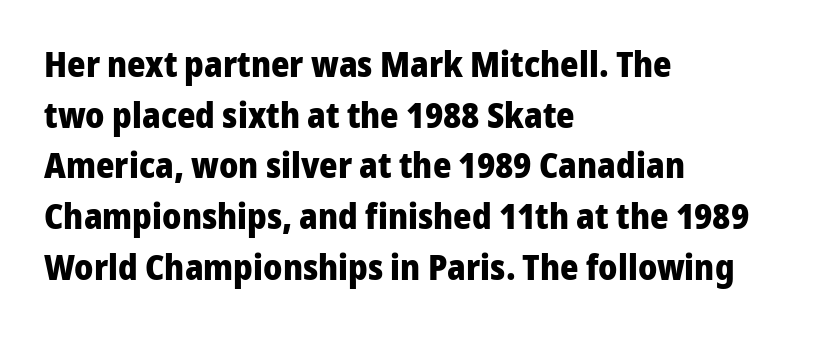
Q: Is the text bold? A: Yes.
Q: Is the text italic (slanted)? A: No, it is upright.
Q: Is the typeface a serif or a sans-serif typeface? A: Sans-serif.
Q: Is the text underlined? A: No.
Q: How is the paragraph aligned? A: Left-aligned.
Q: Is the spacing between letters normal or unusually wide? A: Normal.
Q: Is the spacing between lines tight, normal or loose? A: Normal.
Q: Width (condensed, normal, or wide)? A: Normal.
Q: Stroke contrast? A: Low.
Q: x-height? A: Medium.
Q: Monospaced? A: No.
